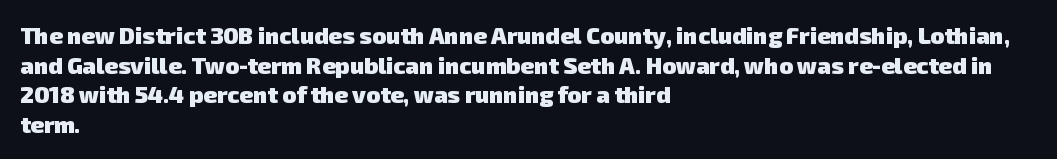
Q: Is the text bold? A: Yes.
Q: Is the text underlined? A: No.
Q: How is the paragraph aligned? A: Left-aligned.
Q: Is the spacing between letters normal or unusually wide? A: Normal.
Q: Is the spacing between lines tight, normal or loose? A: Normal.
